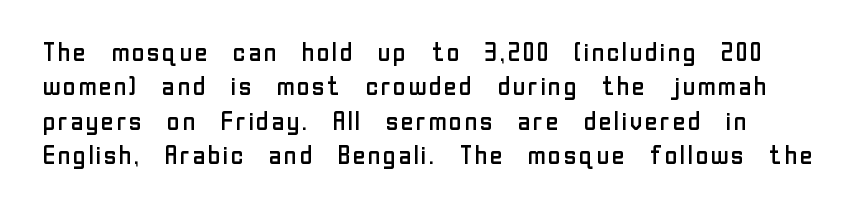
Q: Is the text bold? A: No.
Q: Is the text italic (slanted)? A: No, it is upright.
Q: Is the text underlined? A: No.
Q: Is the spacing between letters normal or unusually wide? A: Normal.
Q: Is the spacing between lines tight, normal or loose? A: Normal.
